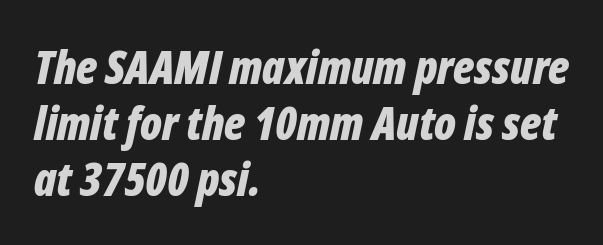
Tracking value appears to be zero — textbook default spacing. Proportional: the letters do not fall into vertical columns. Has an underline been added? It has not. The rendering uses a bold face; every stroke is thick and dark. The lines are quadded left. The axis of the letterforms is tilted away from vertical.
